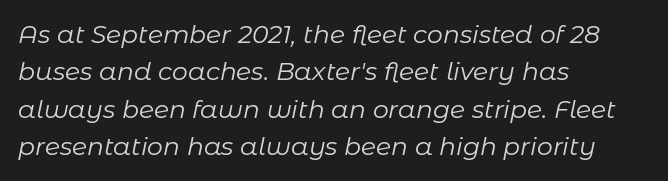
{"italic": "yes", "lean": "right", "slant_degrees": 11, "bold": "no", "underline": "no", "align": "left", "line_spacing": "normal", "line_spacing_ratio": 1.5, "letter_spacing": "normal", "letter_spacing_em": 0.0, "glyph_px": 25}
